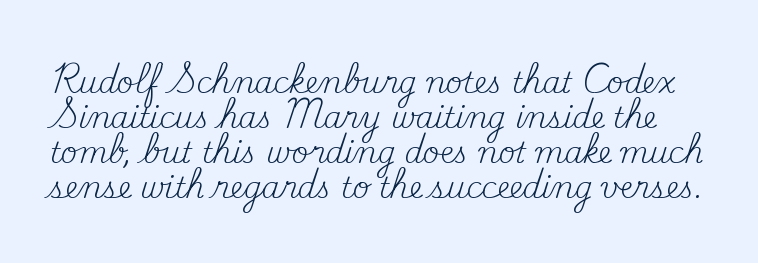
{"serif": "yes", "bold": "no", "weight": "regular", "width": "normal", "stroke_contrast": "medium", "x_height": "small", "monospaced": "no", "underline": "no", "line_spacing_ratio": 1.21, "letter_spacing": "normal", "letter_spacing_em": 0.0, "glyph_px": 29}
